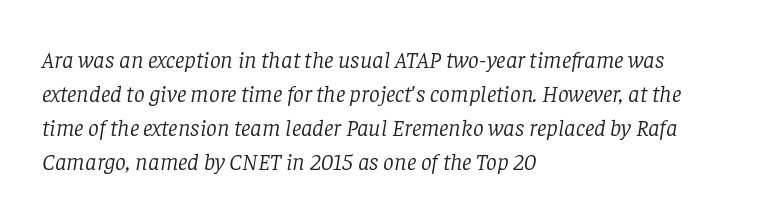
The image shows 24 px text type, italic (leaning right); set left-aligned, normal line spacing (1.41x), normal letter spacing, not underlined.
